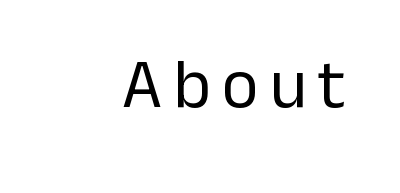
This sample has the flowing, uneven cadence of proportional lettering. The axis of the letterforms is exactly vertical. The typeface has the unassuming heft of standard copy or less. Lines of text with bare space underneath. Examine the stroke ends and you'll find no serifs.
